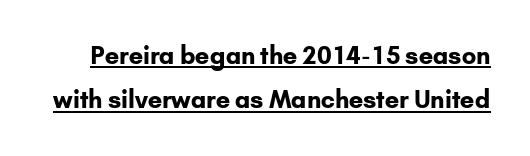
Q: Is the text bold? A: Yes.
Q: Is the text italic (slanted)? A: No, it is upright.
Q: Is the text underlined? A: Yes.
Q: Is the spacing between letters normal or unusually wide? A: Normal.
